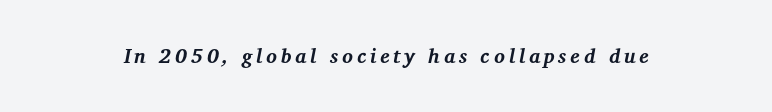
Q: Is the text bold? A: Yes.
Q: Is the text italic (slanted)? A: Yes, it leans right by about 12 degrees.
Q: Is the text underlined? A: No.
